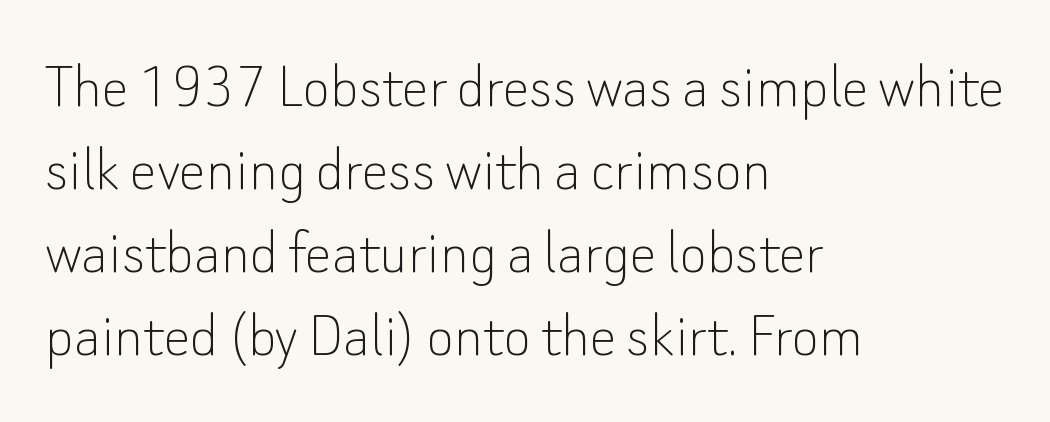
The face used here is proportionally spaced, like ordinary book or web type. Does the copy run flush right? No — it runs flush left. The typeface chosen for these lines omits serifs. Bare-footed words on every line.
